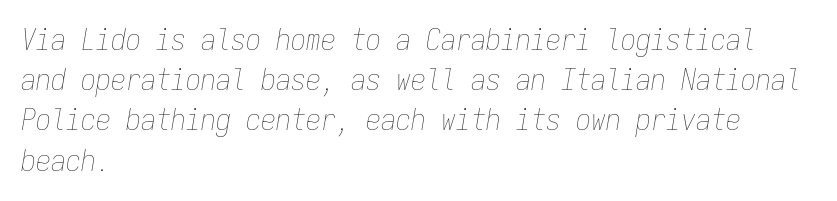
Q: Is the text bold? A: No.
Q: Is the text italic (slanted)? A: Yes, it leans right by about 9 degrees.
Q: Is the text underlined? A: No.
Q: How is the paragraph aligned? A: Left-aligned.
Q: Is the spacing between letters normal or unusually wide? A: Normal.
Q: Is the spacing between lines tight, normal or loose? A: Normal.
Q: Width (condensed, normal, or wide)? A: Condensed.
Q: Stroke contrast? A: Low.
Q: x-height? A: Medium.
Q: Monospaced? A: Yes.
